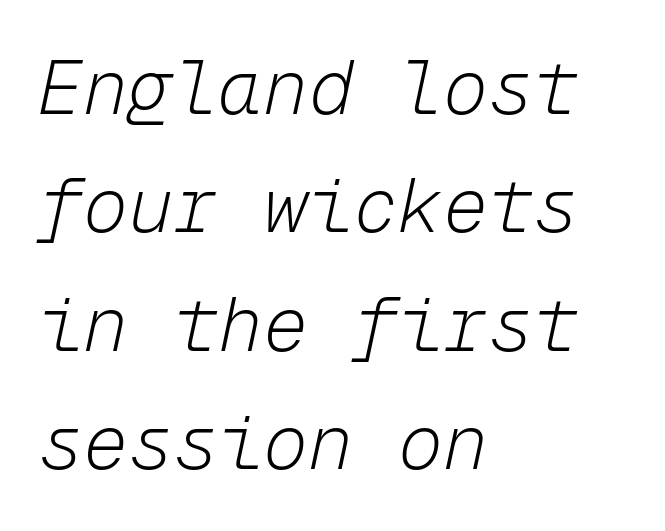
Q: Is the text bold? A: No.
Q: Is the text italic (slanted)? A: Yes, it leans right by about 12 degrees.
Q: Is the text underlined? A: No.
Q: How is the paragraph aligned? A: Left-aligned.
Q: Is the spacing between letters normal or unusually wide? A: Normal.
Q: Is the spacing between lines tight, normal or loose? A: Normal.
Q: Width (condensed, normal, or wide)? A: Normal.
Q: Stroke contrast? A: Low.
Q: x-height? A: Medium.
Q: Monospaced? A: Yes.
